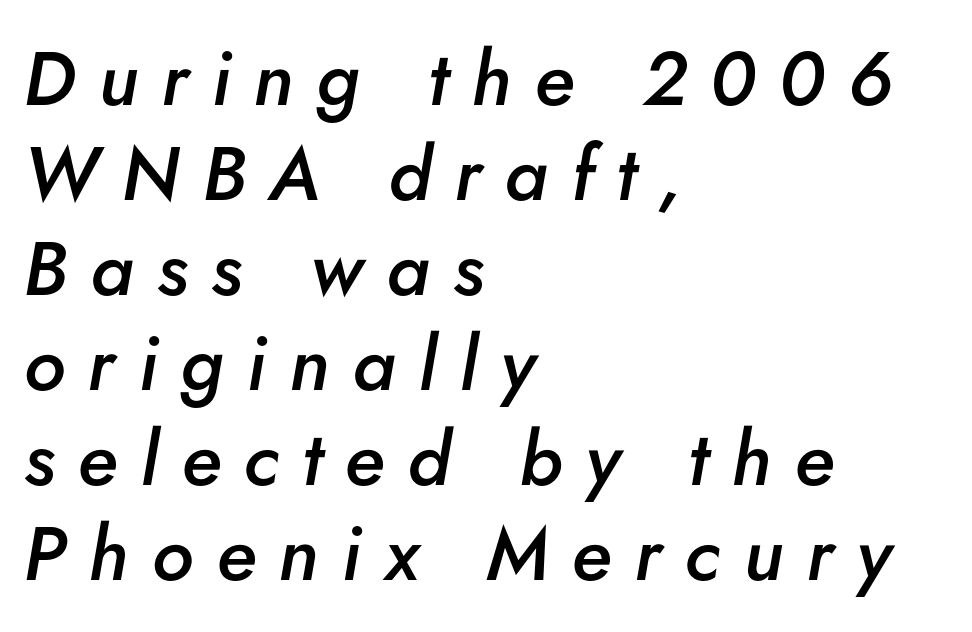
Q: Is the text bold? A: Semi-bold.
Q: Is the text italic (slanted)? A: Yes, it leans right by about 5 degrees.
Q: Is the text underlined? A: No.
Q: How is the paragraph aligned? A: Left-aligned.
Q: Is the spacing between letters normal or unusually wide? A: Unusually wide.
Q: Is the spacing between lines tight, normal or loose? A: Normal.
Q: Width (condensed, normal, or wide)? A: Normal.
Q: Stroke contrast? A: Low.
Q: x-height? A: Small.
Q: Monospaced? A: No.
